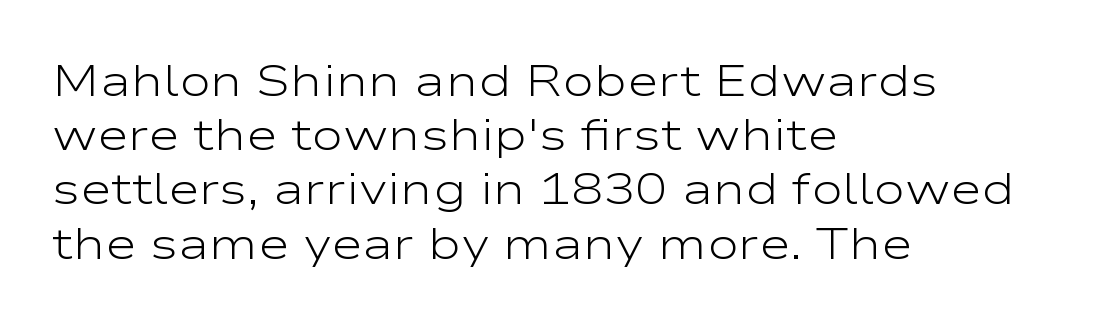
Q: Is the text bold? A: No.
Q: Is the text italic (slanted)? A: No, it is upright.
Q: Is the typeface a serif or a sans-serif typeface? A: Sans-serif.
Q: Is the text underlined? A: No.
Q: How is the paragraph aligned? A: Left-aligned.
Q: Is the spacing between letters normal or unusually wide? A: Normal.
Q: Is the spacing between lines tight, normal or loose? A: Normal.
Q: Width (condensed, normal, or wide)? A: Wide.
Q: Stroke contrast? A: Low.
Q: x-height? A: Medium.
Q: Monospaced? A: No.
